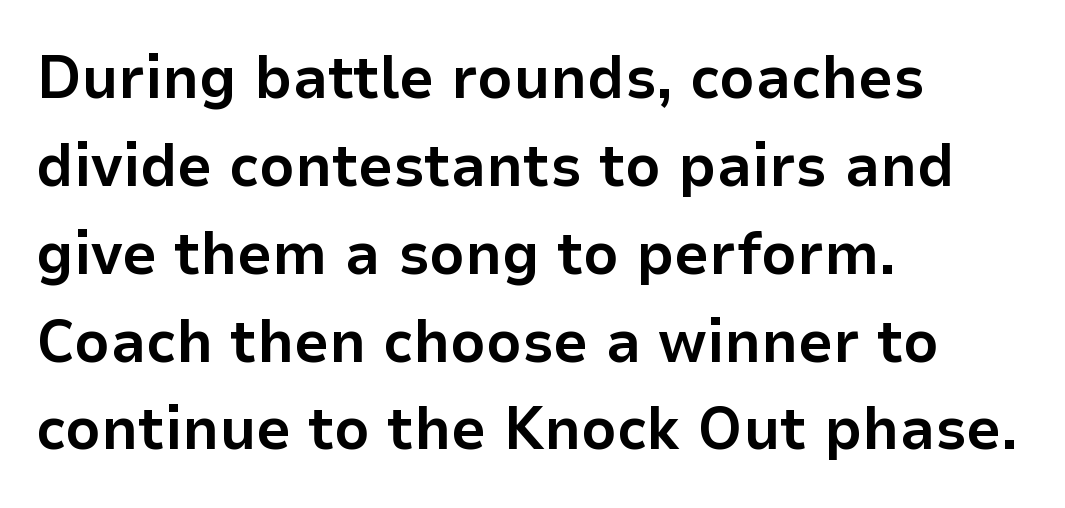
{"serif": "no", "italic": "no", "bold": "yes", "weight": "bold", "width": "normal", "stroke_contrast": "low", "x_height": "medium", "monospaced": "no", "underline": "no", "align": "left", "line_spacing": "normal", "line_spacing_ratio": 1.44, "letter_spacing": "normal", "letter_spacing_em": 0.0, "glyph_px": 61}
